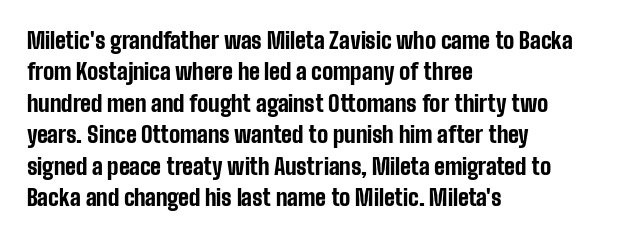
Q: Is the text bold? A: Yes.
Q: Is the text italic (slanted)? A: No, it is upright.
Q: Is the text underlined? A: No.
Q: How is the paragraph aligned? A: Left-aligned.
Q: Is the spacing between letters normal or unusually wide? A: Normal.
Q: Is the spacing between lines tight, normal or loose? A: Normal.
